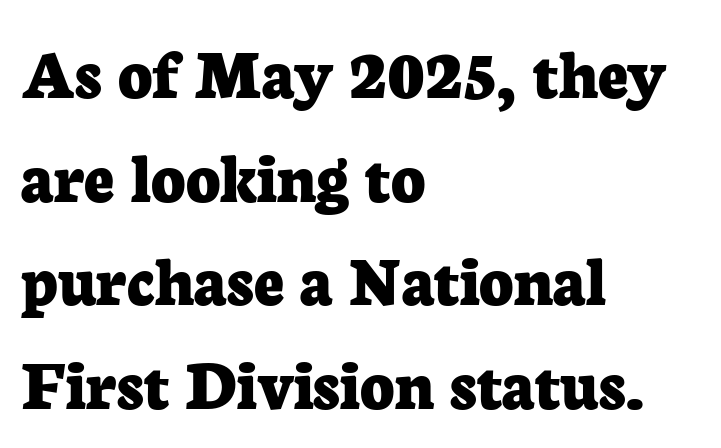
Q: Is the text bold? A: Yes.
Q: Is the text italic (slanted)? A: No, it is upright.
Q: Is the typeface a serif or a sans-serif typeface? A: Serif.
Q: Is the text underlined? A: No.
Q: How is the paragraph aligned? A: Left-aligned.
Q: Is the spacing between letters normal or unusually wide? A: Normal.
Q: Is the spacing between lines tight, normal or loose? A: Normal.
Q: Width (condensed, normal, or wide)? A: Normal.
Q: Stroke contrast? A: Low.
Q: x-height? A: Medium.
Q: Monospaced? A: No.
